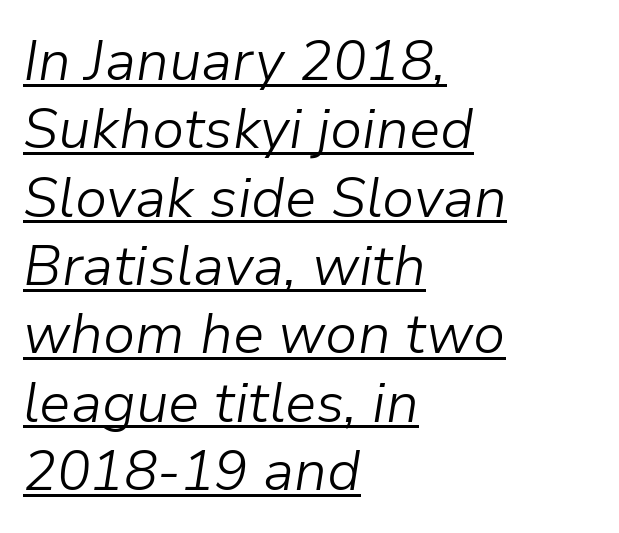
{"italic": "yes", "lean": "right", "slant_degrees": 9, "bold": "no", "weight": "light", "width": "normal", "stroke_contrast": "low", "x_height": "medium", "monospaced": "no", "underline": "yes", "align": "left", "line_spacing_ratio": 1.22, "letter_spacing": "normal", "letter_spacing_em": 0.0, "glyph_px": 56}
